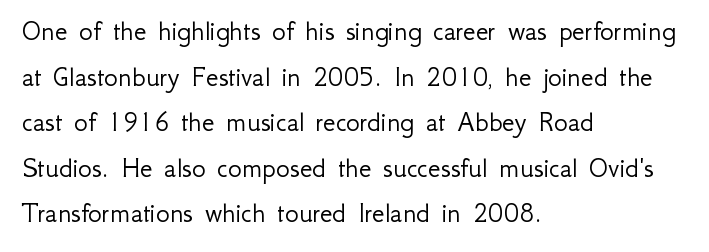
{"serif": "no", "italic": "no", "bold": "no", "weight": "light", "width": "normal", "stroke_contrast": "low", "x_height": "small", "monospaced": "no", "underline": "no", "align": "left", "line_spacing": "normal", "line_spacing_ratio": 1.57, "letter_spacing": "normal", "letter_spacing_em": 0.0, "glyph_px": 29}
